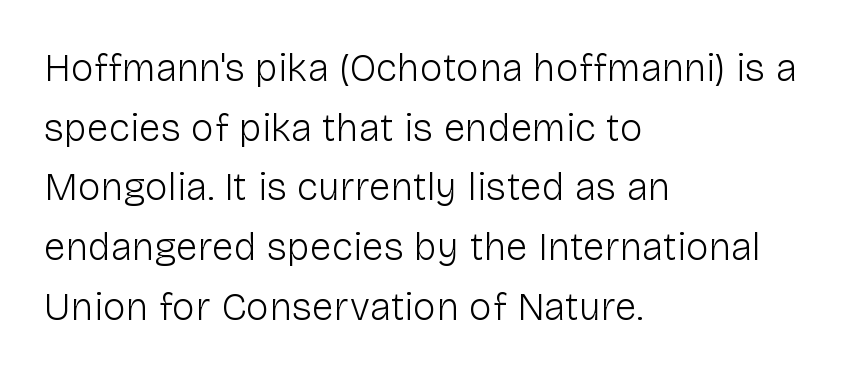
Q: Is the text bold? A: No.
Q: Is the text italic (slanted)? A: No, it is upright.
Q: Is the typeface a serif or a sans-serif typeface? A: Sans-serif.
Q: Is the text underlined? A: No.
Q: How is the paragraph aligned? A: Left-aligned.
Q: Is the spacing between letters normal or unusually wide? A: Normal.
Q: Is the spacing between lines tight, normal or loose? A: Normal.
Q: Width (condensed, normal, or wide)? A: Normal.
Q: Stroke contrast? A: Low.
Q: x-height? A: Medium.
Q: Monospaced? A: No.
